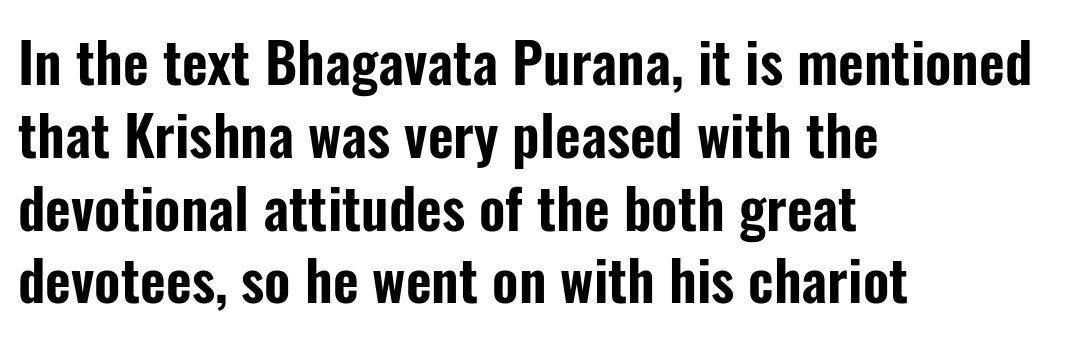
{"serif": "no", "italic": "no", "width": "condensed", "stroke_contrast": "low", "x_height": "medium", "monospaced": "no", "underline": "no", "align": "left", "line_spacing": "normal", "line_spacing_ratio": 1.3, "letter_spacing": "normal", "letter_spacing_em": 0.0, "glyph_px": 56}
